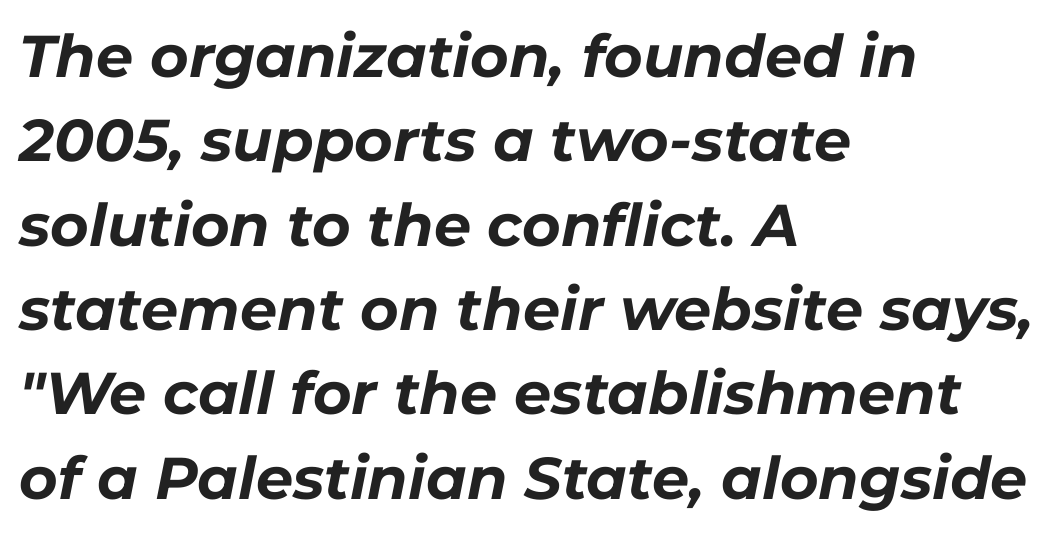
The image shows 59 px bold type, italic (leaning right); set left-aligned, normal line spacing (1.43x), normal letter spacing, not underlined; low stroke contrast and a medium x-height.
